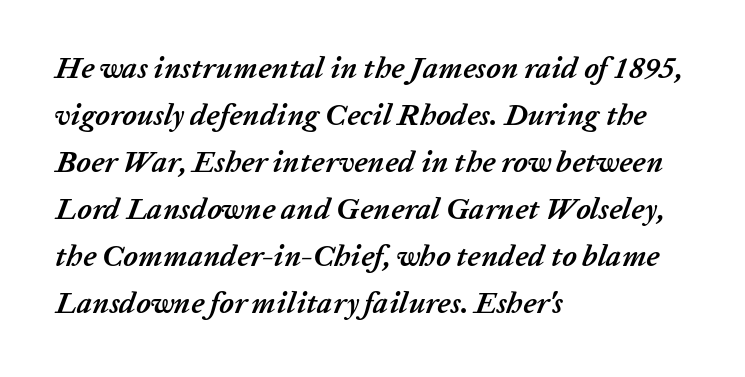
{"italic": "yes", "lean": "right", "slant_degrees": 20, "bold": "yes", "weight": "semibold", "width": "normal", "stroke_contrast": "low", "x_height": "medium", "monospaced": "no", "underline": "no", "align": "left", "line_spacing": "normal", "line_spacing_ratio": 1.57, "letter_spacing": "normal", "letter_spacing_em": 0.0, "glyph_px": 30}
